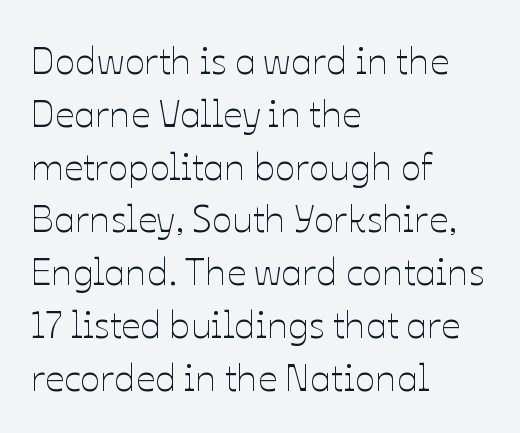
Q: Is the text bold? A: No.
Q: Is the text italic (slanted)? A: No, it is upright.
Q: Is the text underlined? A: No.
Q: How is the paragraph aligned? A: Left-aligned.
Q: Is the spacing between letters normal or unusually wide? A: Normal.
Q: Is the spacing between lines tight, normal or loose? A: Normal.
Q: Width (condensed, normal, or wide)? A: Normal.
Q: Stroke contrast? A: Low.
Q: x-height? A: Medium.
Q: Monospaced? A: No.
